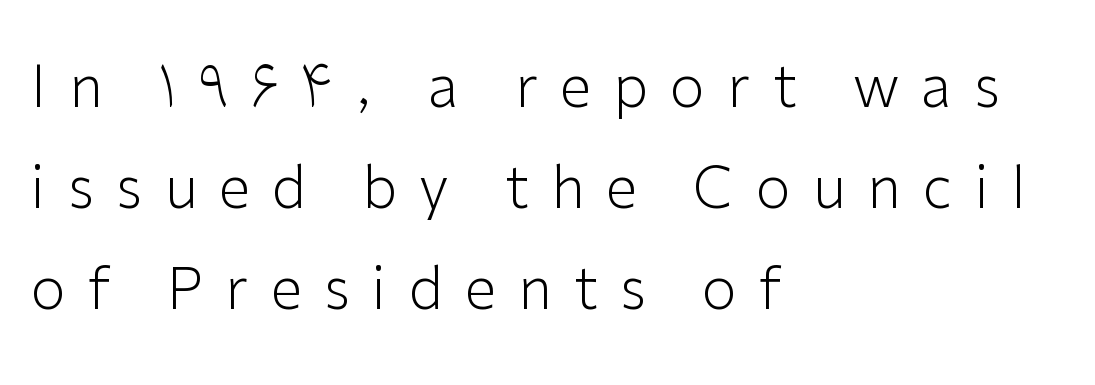
{"serif": "no", "italic": "no", "bold": "no", "weight": "light", "width": "normal", "stroke_contrast": "low", "x_height": "medium", "monospaced": "no", "underline": "no", "align": "left", "line_spacing_ratio": 1.77, "letter_spacing": "wide", "letter_spacing_em": 0.39, "glyph_px": 57}
